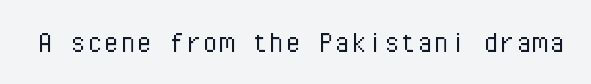
Every character sits straight up, as roman type does. Each stroke keeps to a modest, everyday thickness or less. The letterforms sit shoulder to shoulder at normal distance. Note the uniform advance width — an 'i' takes as much space as an 'm'. Descender tails drop into unmarked territory. Look at the bottom of the vertical strokes: they stop flat, with no serifs.
